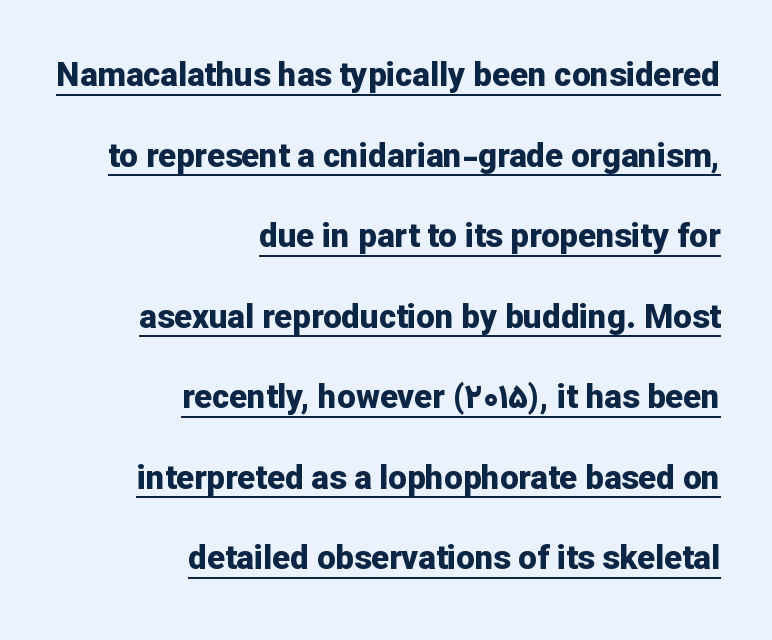
The image shows 33 px bold sans-serif type, upright; set right-aligned, loose line spacing (2.44x), normal letter spacing, underlined; low stroke contrast and a medium x-height.
